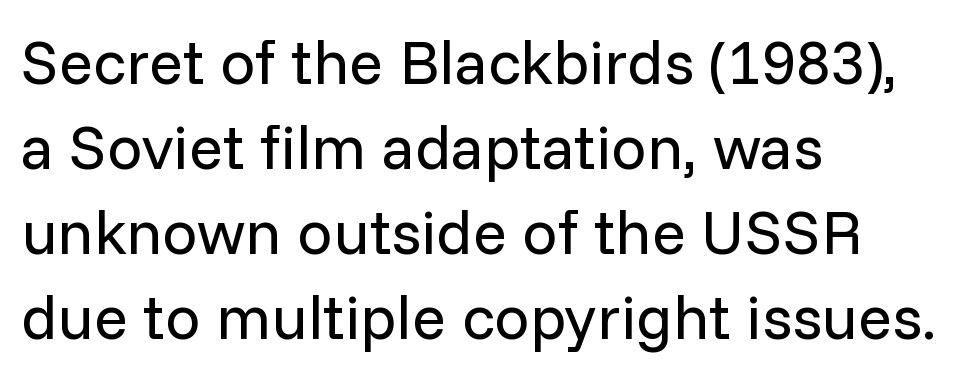
The lines in this sample share a left origin and differ only in where they stop. The zone under the glyphs is completely vacant. Is this a fixed-width face? No — the glyphs have proportional, varying widths. The face used here is a sans, in the tradition of grotesques and geometrics. A quiet, ordinary-to-light weight characterises the typeface. Ascenders rise straight up at ninety degrees.
